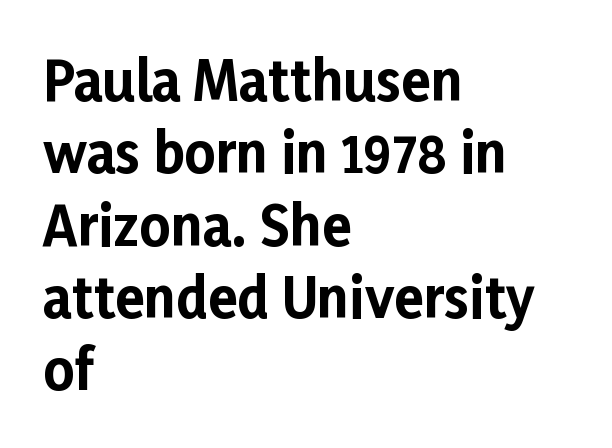
Q: Is the text bold? A: Yes.
Q: Is the text italic (slanted)? A: No, it is upright.
Q: Is the typeface a serif or a sans-serif typeface? A: Sans-serif.
Q: Is the text underlined? A: No.
Q: How is the paragraph aligned? A: Left-aligned.
Q: Is the spacing between letters normal or unusually wide? A: Normal.
Q: Is the spacing between lines tight, normal or loose? A: Normal.
Q: Width (condensed, normal, or wide)? A: Normal.
Q: Stroke contrast? A: Low.
Q: x-height? A: Medium.
Q: Monospaced? A: No.
